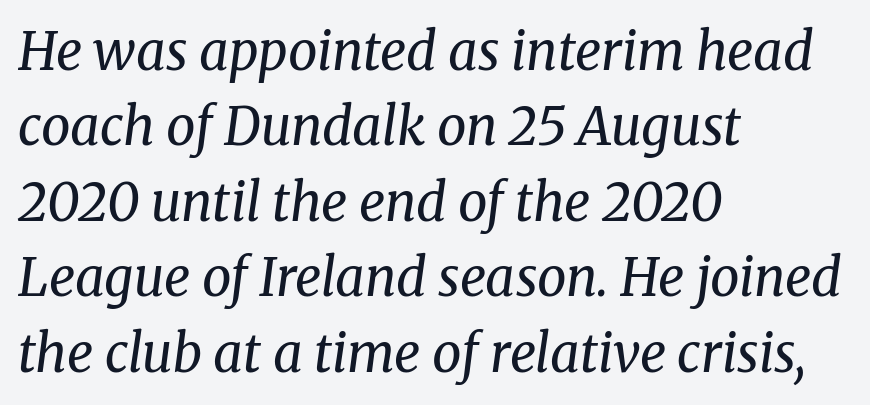
The image shows 52 px regular-weight serif type, italic (leaning right); set left-aligned, normal line spacing (1.45x), normal letter spacing, not underlined; medium stroke contrast and a medium x-height.
